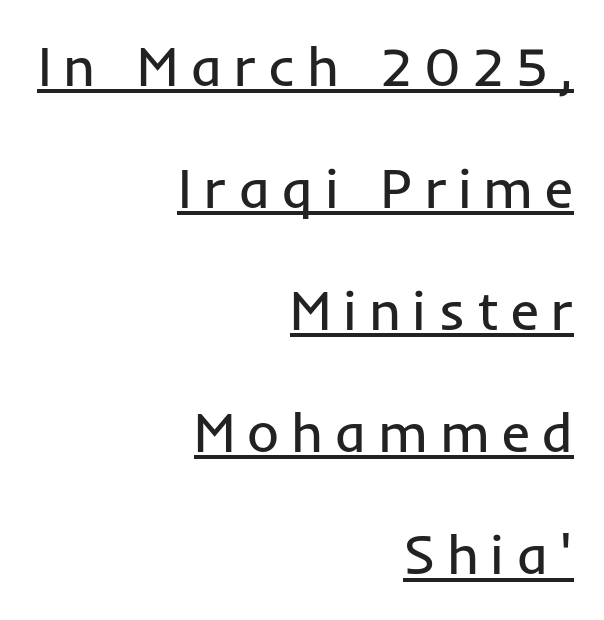
{"serif": "no", "italic": "no", "bold": "no", "weight": "regular", "width": "normal", "stroke_contrast": "low", "x_height": "medium", "monospaced": "no", "underline": "yes", "align": "right", "line_spacing": "loose", "line_spacing_ratio": 2.22, "letter_spacing": "wide", "letter_spacing_em": 0.21, "glyph_px": 55}
